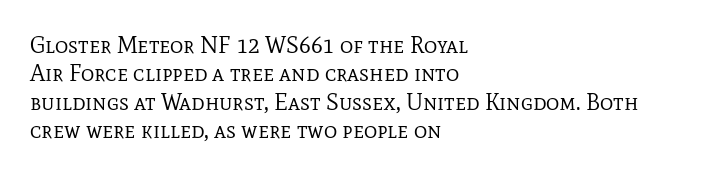
Nobody touched the tracking dial on this one. Visually the block forms a straight wall on the left and a jagged coastline on the right. Posture: upright roman. Beneath every word, the page is bare.
